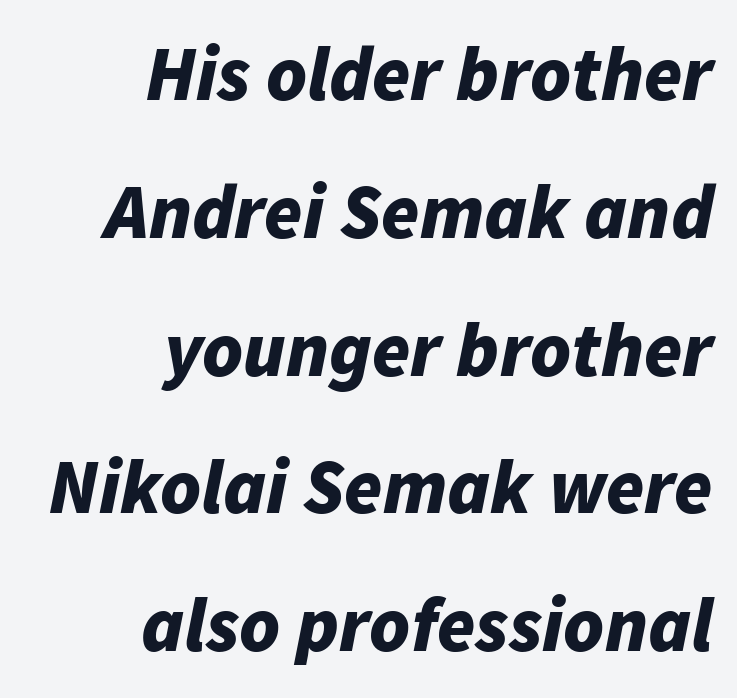
Q: Is the text bold? A: Yes.
Q: Is the text italic (slanted)? A: Yes, it leans right by about 11 degrees.
Q: Is the text underlined? A: No.
Q: How is the paragraph aligned? A: Right-aligned.
Q: Is the spacing between letters normal or unusually wide? A: Normal.
Q: Width (condensed, normal, or wide)? A: Normal.
Q: Stroke contrast? A: Low.
Q: x-height? A: Medium.
Q: Monospaced? A: No.
